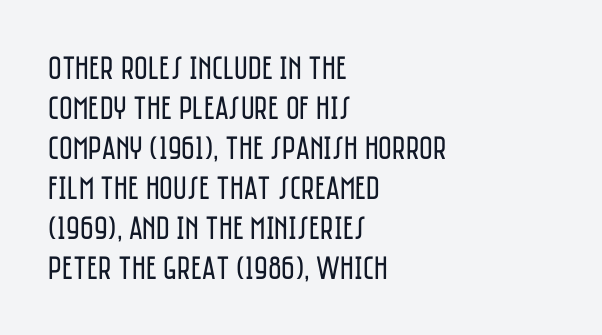
Q: Is the text bold? A: No.
Q: Is the text italic (slanted)? A: No, it is upright.
Q: Is the typeface a serif or a sans-serif typeface? A: Sans-serif.
Q: Is the text underlined? A: No.
Q: How is the paragraph aligned? A: Left-aligned.
Q: Is the spacing between letters normal or unusually wide? A: Normal.
Q: Width (condensed, normal, or wide)? A: Condensed.
Q: Stroke contrast? A: Low.
Q: x-height? A: Large.
Q: Monospaced? A: No.
